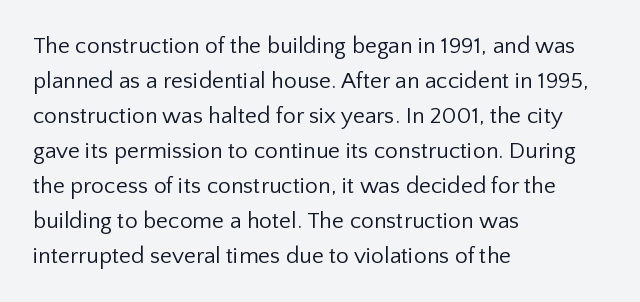
Q: Is the text bold? A: No.
Q: Is the text italic (slanted)? A: No, it is upright.
Q: Is the text underlined? A: No.
Q: How is the paragraph aligned? A: Left-aligned.
Q: Is the spacing between letters normal or unusually wide? A: Normal.
Q: Is the spacing between lines tight, normal or loose? A: Normal.
